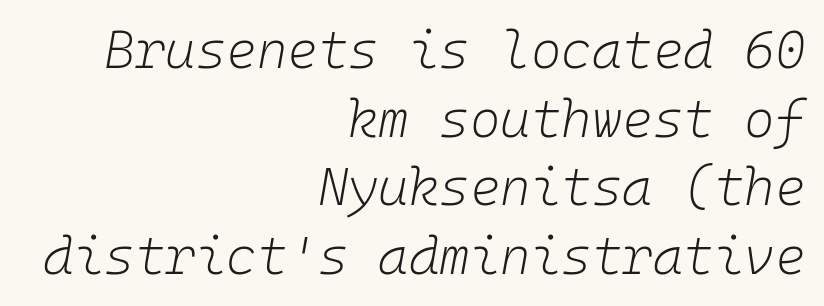
Observe the lean: these are italic letterforms. Monospaced: the letters line up in strict vertical columns. Evenly set lines give the paragraph a standard silhouette. In CSS terms this would be text-align: right. Just letters on the line, the space beneath them empty.
